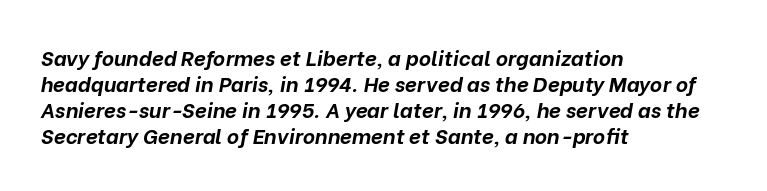
Italic? Definitely — the glyphs are oblique. Is the block centered? No — it sits flush against the left margin. The foot of each line stays bare and open. Observe the ordinary spacing: letters are neighbours, not strangers. Weight check: bold — yes, fully.
